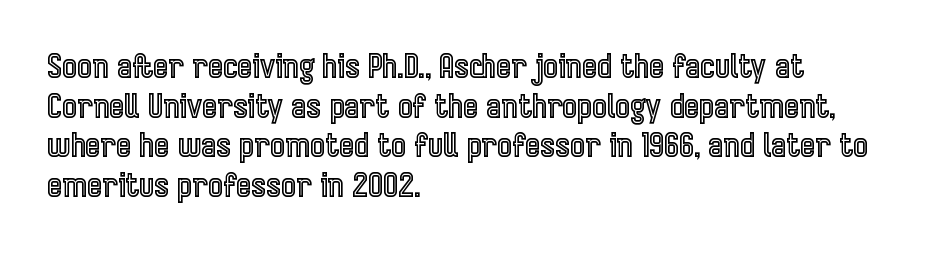
Q: Is the text italic (slanted)? A: No, it is upright.
Q: Is the text underlined? A: No.
Q: How is the paragraph aligned? A: Left-aligned.
Q: Is the spacing between letters normal or unusually wide? A: Normal.
Q: Width (condensed, normal, or wide)? A: Condensed.
Q: x-height? A: Medium.
Q: Monospaced? A: No.
